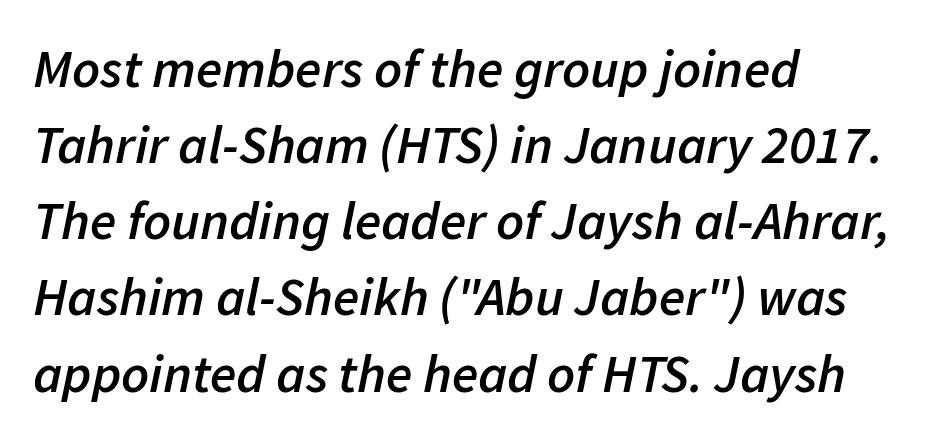
The image shows 54 px semibold type, italic (leaning right); set left-aligned, normal line spacing (1.41x), normal letter spacing, not underlined; low stroke contrast and a medium x-height.
